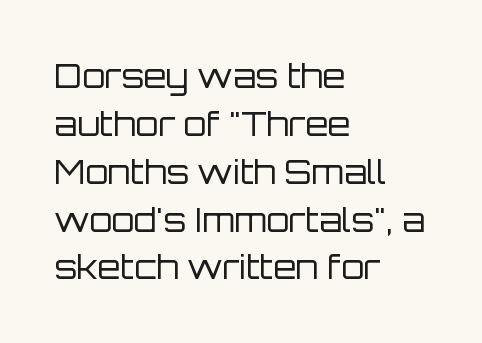
{"serif": "no", "italic": "no", "bold": "no", "weight": "regular", "width": "normal", "stroke_contrast": "low", "x_height": "large", "monospaced": "no", "underline": "no", "align": "left", "line_spacing": "normal", "line_spacing_ratio": 1.45, "letter_spacing": "normal", "letter_spacing_em": 0.0, "glyph_px": 33}
